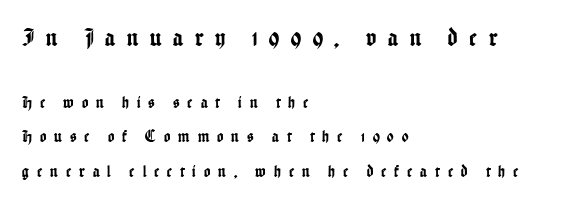
The image shows 25 px text type, upright; set left-aligned, loose line spacing (2.01x), unusually wide letter spacing (+0.47 em), not underlined; the first (top) block is 1.47x larger.
